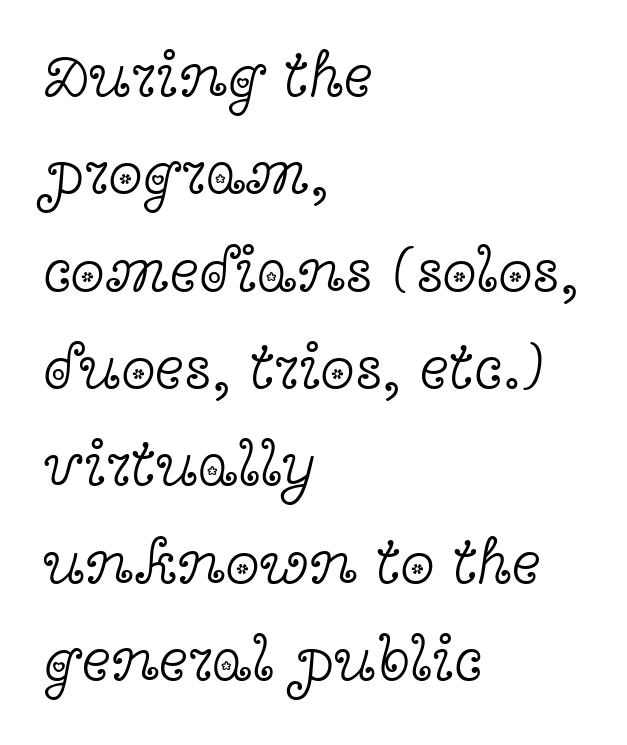
{"serif": "yes", "bold": "no", "weight": "light", "width": "wide", "x_height": "medium", "monospaced": "no", "underline": "no", "align": "left", "line_spacing": "normal", "line_spacing_ratio": 1.57, "letter_spacing": "normal", "letter_spacing_em": 0.0, "glyph_px": 62}
